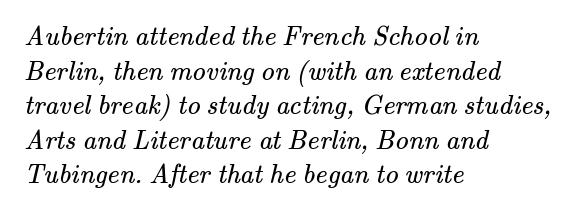
The image shows 27 px text type; set left-aligned, normal line spacing (1.28x), normal letter spacing, not underlined.
